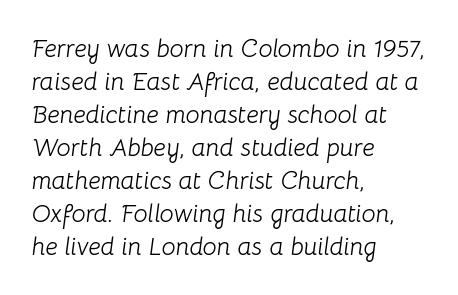
Summary of vertical rhythm: regular, with standard interline spacing. On a weight scale, this lands at 450 or below. The space beneath each line is pristine and unruled. An italicized treatment has been applied to the whole sample. Between one letter and the next there's only the usual sliver of space.
